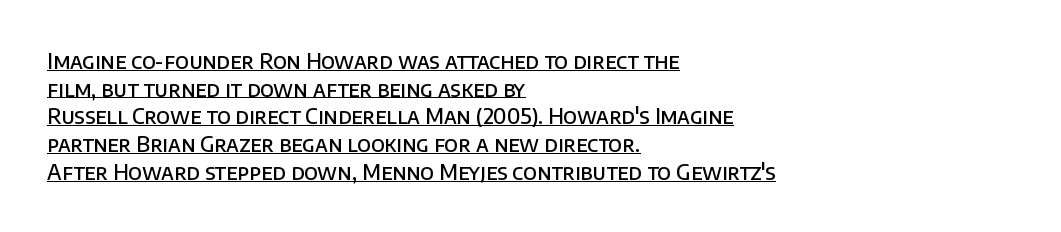
The image shows 21 px text type, upright; set left-aligned, normal line spacing (1.32x), normal letter spacing, underlined.
